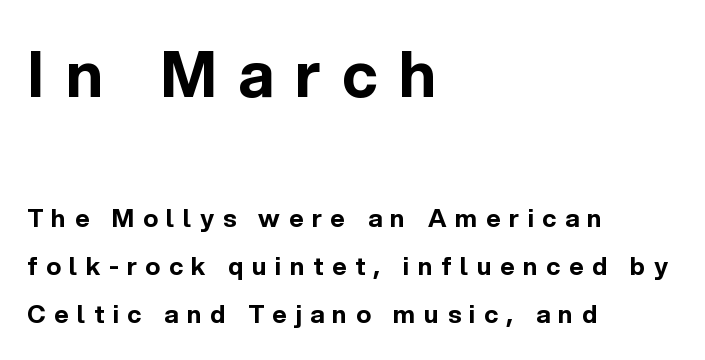
The image shows 63 px bold sans-serif type, upright; set left-aligned, loose line spacing (1.93x), unusually wide letter spacing (+0.34 em), not underlined; the first (top) block is 2.52x larger; a medium x-height.
